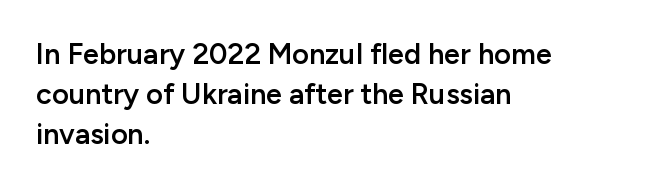
The image shows 29 px semibold sans-serif type, upright; set left-aligned, normal line spacing (1.38x), normal letter spacing, not underlined; low stroke contrast and a medium x-height.
